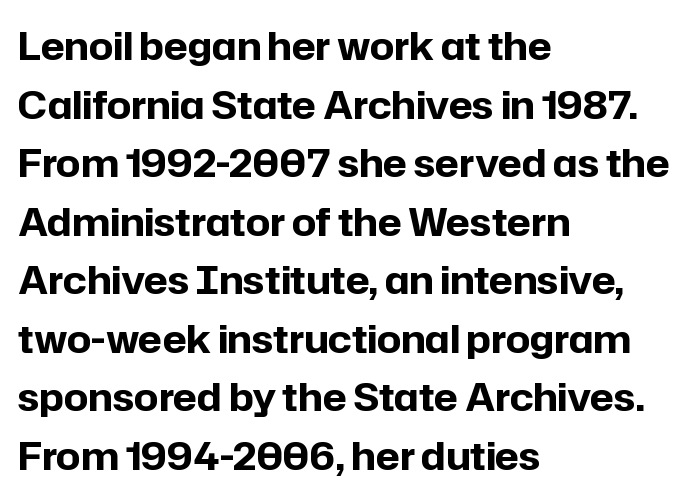
Q: Is the text bold? A: Yes.
Q: Is the text italic (slanted)? A: No, it is upright.
Q: Is the typeface a serif or a sans-serif typeface? A: Sans-serif.
Q: Is the text underlined? A: No.
Q: How is the paragraph aligned? A: Left-aligned.
Q: Is the spacing between letters normal or unusually wide? A: Normal.
Q: Is the spacing between lines tight, normal or loose? A: Normal.
Q: Width (condensed, normal, or wide)? A: Normal.
Q: Stroke contrast? A: Low.
Q: x-height? A: Medium.
Q: Monospaced? A: No.
